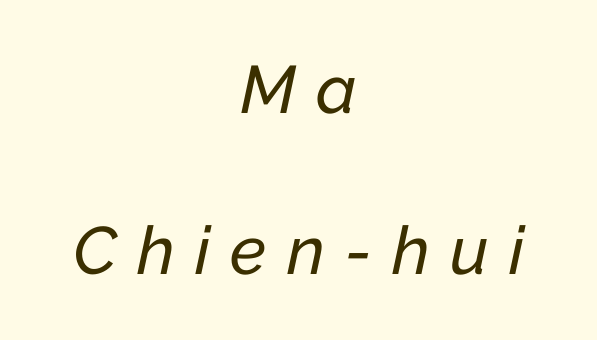
Q: Is the text italic (slanted)? A: Yes, it leans right by about 12 degrees.
Q: Is the text underlined? A: No.
Q: How is the paragraph aligned? A: Centered.
Q: Is the spacing between letters normal or unusually wide? A: Unusually wide.
Q: Is the spacing between lines tight, normal or loose? A: Loose.
Q: Width (condensed, normal, or wide)? A: Normal.
Q: Stroke contrast? A: Low.
Q: x-height? A: Medium.
Q: Monospaced? A: No.
